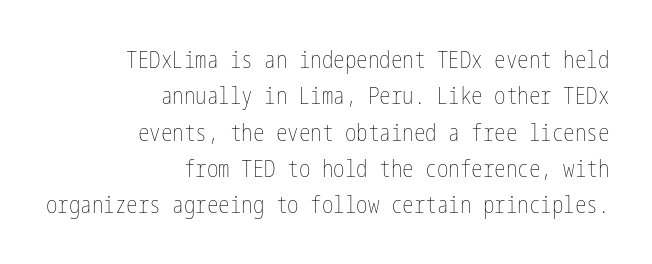
{"italic": "no", "bold": "no", "underline": "no", "align": "right", "line_spacing": "normal", "line_spacing_ratio": 1.58, "letter_spacing": "normal", "letter_spacing_em": 0.0, "glyph_px": 23}
